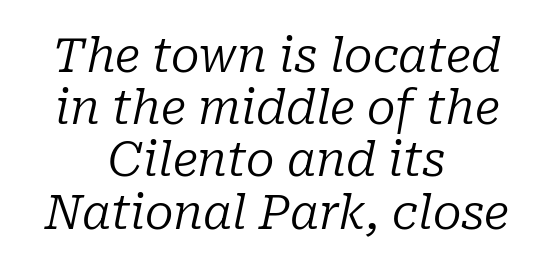
The image shows 47 px regular-weight serif type, italic (leaning right); set centered, tight line spacing (1.11x), normal letter spacing, not underlined; low stroke contrast and a medium x-height.
